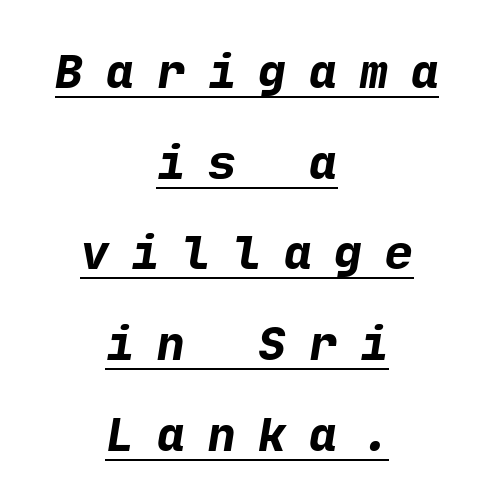
The image shows 47 px bold sans-serif type; set centered, loose line spacing (1.93x), unusually wide letter spacing (+0.48 em), underlined; low stroke contrast and a medium x-height.
